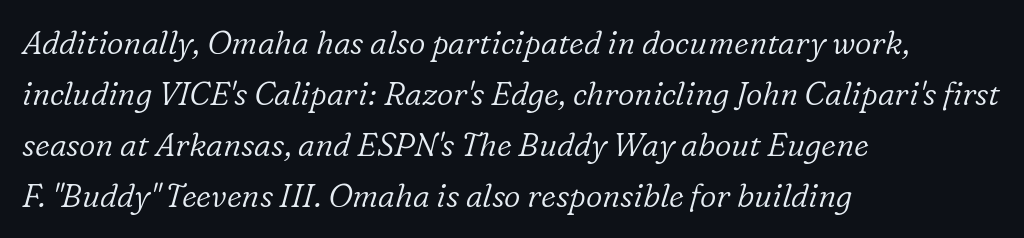
The image shows 32 px light serif type, italic (leaning right); set left-aligned, normal line spacing (1.59x), normal letter spacing, not underlined; low stroke contrast and a medium x-height.
